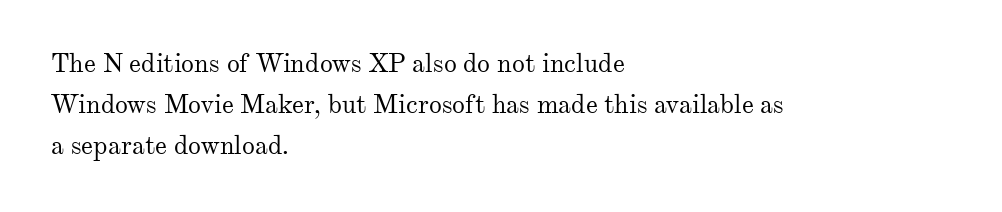
Q: Is the text bold? A: No.
Q: Is the text italic (slanted)? A: No, it is upright.
Q: Is the text underlined? A: No.
Q: How is the paragraph aligned? A: Left-aligned.
Q: Is the spacing between letters normal or unusually wide? A: Normal.
Q: Is the spacing between lines tight, normal or loose? A: Normal.
